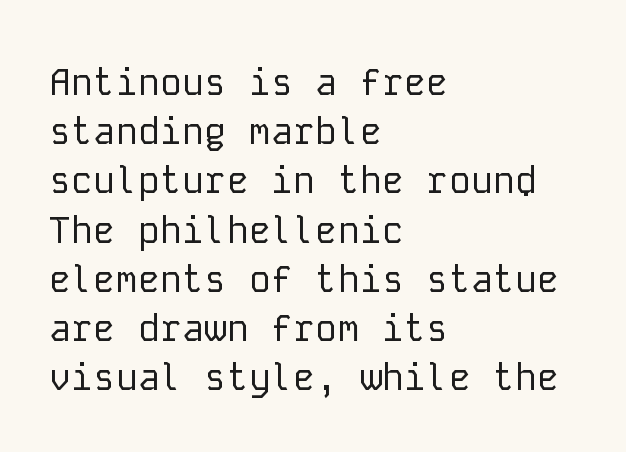
The image shows 37 px regular-weight sans-serif type, upright, monospaced; set left-aligned, normal line spacing (1.33x), normal letter spacing, not underlined; low stroke contrast and a medium x-height.
